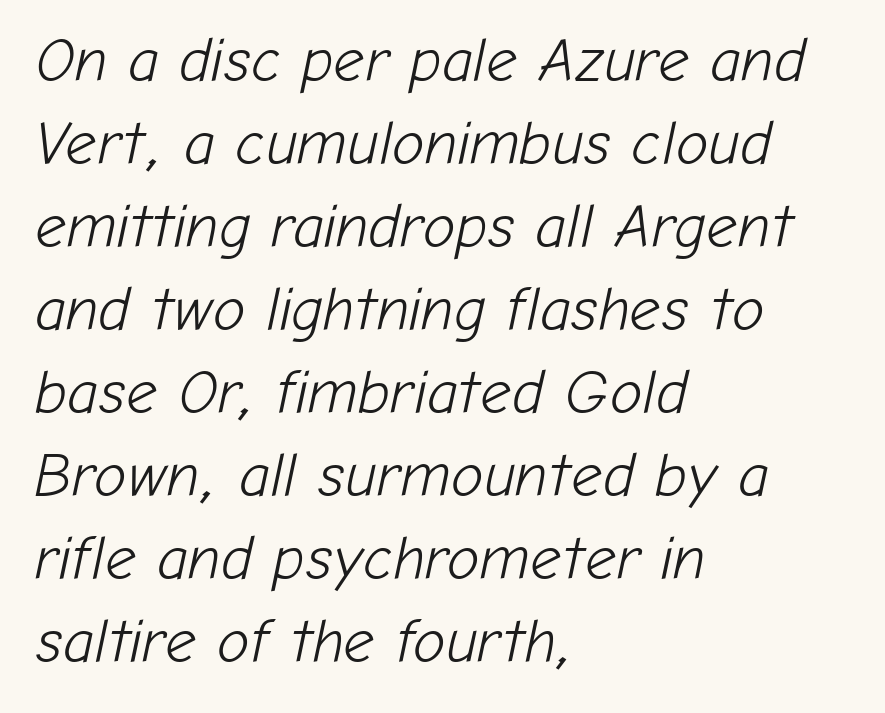
{"italic": "yes", "lean": "right", "slant_degrees": 12, "bold": "no", "weight": "light", "width": "normal", "stroke_contrast": "low", "x_height": "medium", "monospaced": "no", "underline": "no", "align": "left", "line_spacing": "normal", "line_spacing_ratio": 1.36, "letter_spacing": "normal", "letter_spacing_em": 0.0, "glyph_px": 61}
